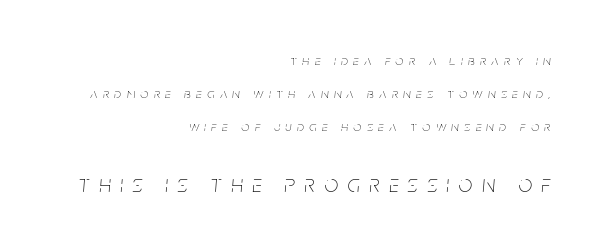
Observe the wide spacing: letters keep a clear distance from each other. If you drew a ruler down the right edge, every line would touch it. The baseline area is clear. No letter is thick-stroked: the sample isn't bold.
